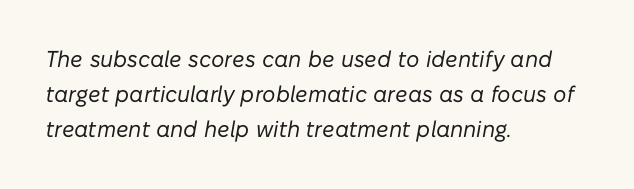
Counters stay open thanks to moderate or lighter strokes. This rendering uses left alignment, leaving the right contour irregular. Spacing between characters is what you'd get straight out of the box. Reading down the column, the eye jumps a familiar distance to each next line.
